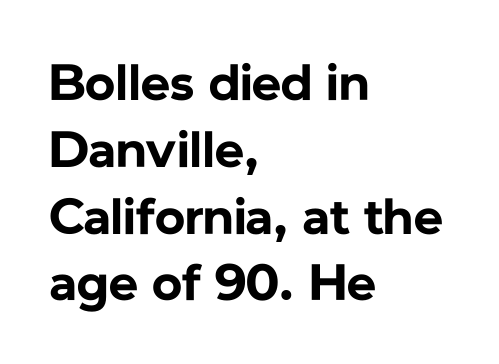
Q: Is the text bold? A: Yes.
Q: Is the text italic (slanted)? A: No, it is upright.
Q: Is the typeface a serif or a sans-serif typeface? A: Sans-serif.
Q: Is the text underlined? A: No.
Q: How is the paragraph aligned? A: Left-aligned.
Q: Is the spacing between letters normal or unusually wide? A: Normal.
Q: Is the spacing between lines tight, normal or loose? A: Normal.
Q: Width (condensed, normal, or wide)? A: Normal.
Q: Stroke contrast? A: Low.
Q: x-height? A: Medium.
Q: Monospaced? A: No.
